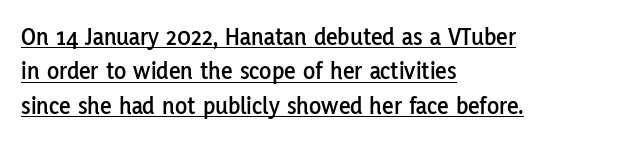
Q: Is the text italic (slanted)? A: No, it is upright.
Q: Is the text underlined? A: Yes.
Q: How is the paragraph aligned? A: Left-aligned.
Q: Is the spacing between letters normal or unusually wide? A: Normal.
Q: Is the spacing between lines tight, normal or loose? A: Normal.
